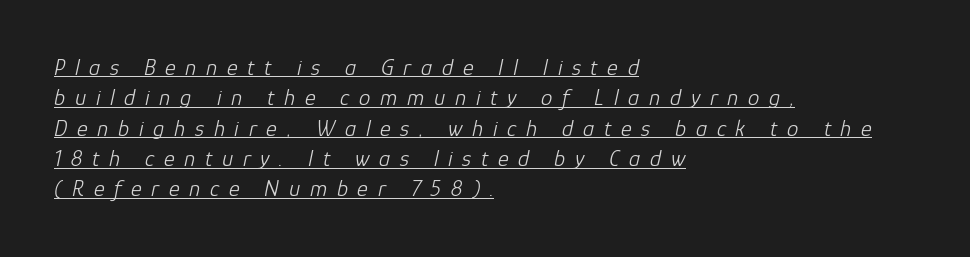
The image shows 23 px text type, italic (leaning right); set left-aligned, normal line spacing (1.32x), unusually wide letter spacing (+0.42 em), underlined.
